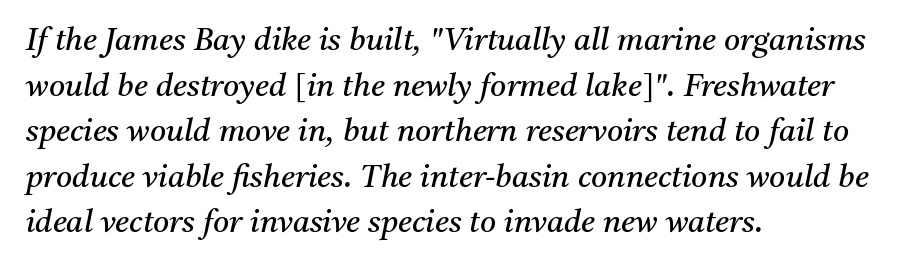
The image shows 31 px regular-weight serif type, italic (leaning right); set left-aligned, normal line spacing (1.47x), normal letter spacing, not underlined; medium stroke contrast and a medium x-height.
